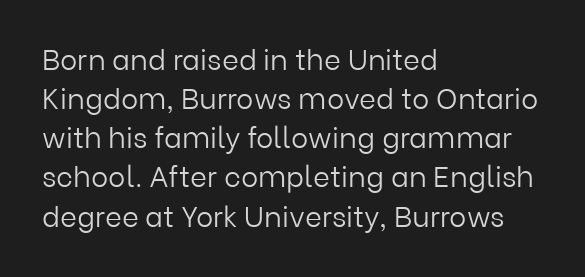
Q: Is the text bold? A: No.
Q: Is the text italic (slanted)? A: No, it is upright.
Q: Is the typeface a serif or a sans-serif typeface? A: Sans-serif.
Q: Is the text underlined? A: No.
Q: How is the paragraph aligned? A: Left-aligned.
Q: Is the spacing between letters normal or unusually wide? A: Normal.
Q: Is the spacing between lines tight, normal or loose? A: Normal.
Q: Width (condensed, normal, or wide)? A: Normal.
Q: Stroke contrast? A: Low.
Q: x-height? A: Medium.
Q: Monospaced? A: No.
